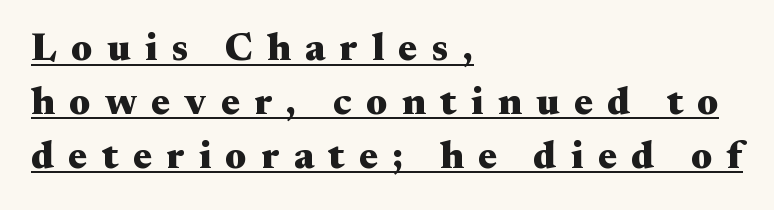
Line spacing here is normal. Underlining? Definitely there. Here the glyphs are tracked loosely, breaking word shapes into spaced letters. The text block is weighted toward the left margin, trailing off unevenly rightward. Posture: vertical. Varying glyph widths throughout — classic text-font behaviour.
